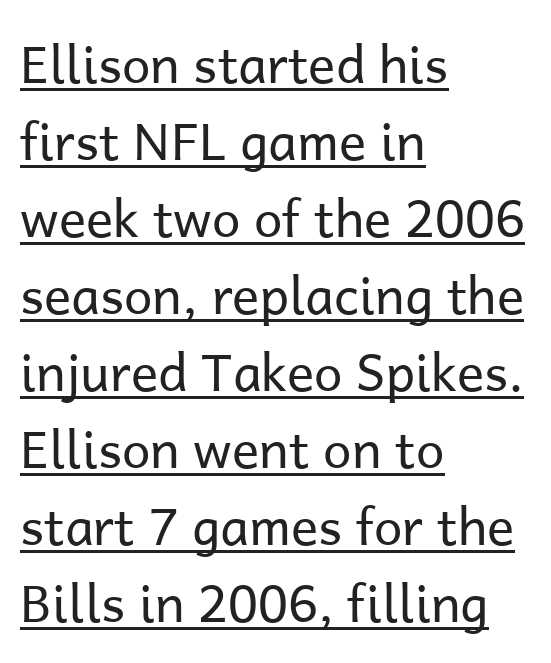
{"serif": "no", "italic": "no", "bold": "no", "weight": "regular", "width": "normal", "stroke_contrast": "low", "x_height": "medium", "monospaced": "no", "underline": "yes", "align": "left", "line_spacing": "normal", "line_spacing_ratio": 1.51, "letter_spacing": "normal", "letter_spacing_em": 0.0, "glyph_px": 51}
